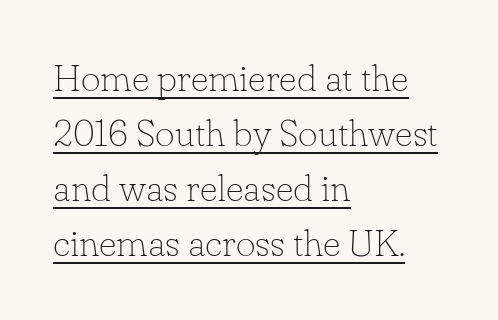
The image shows 38 px thin serif type, upright; set left-aligned, normal line spacing (1.45x), normal letter spacing, underlined; low stroke contrast and a small x-height.
